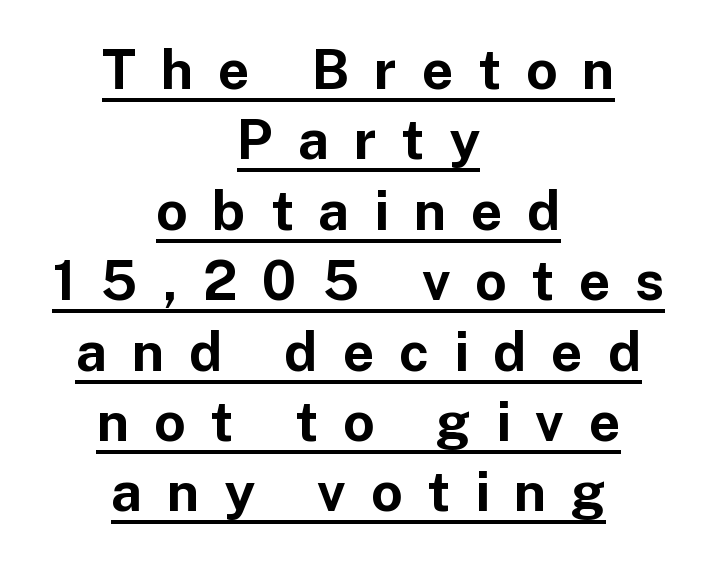
The image shows 55 px bold sans-serif type, upright; set centered, normal line spacing (1.28x), unusually wide letter spacing (+0.45 em), underlined; low stroke contrast and a medium x-height.
